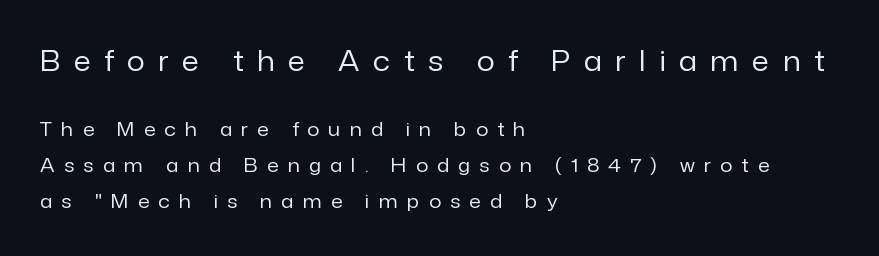
Q: Is the text bold? A: No.
Q: Is the text italic (slanted)? A: No, it is upright.
Q: Is the typeface a serif or a sans-serif typeface? A: Sans-serif.
Q: Is the text underlined? A: No.
Q: How is the paragraph aligned? A: Left-aligned.
Q: Is the spacing between letters normal or unusually wide? A: Unusually wide.
Q: Which block of text is set in a larger size, the first (top) or the second (bottom)? A: The first (top) one.
Q: Width (condensed, normal, or wide)? A: Normal.
Q: Stroke contrast? A: Low.
Q: x-height? A: Medium.
Q: Monospaced? A: No.
